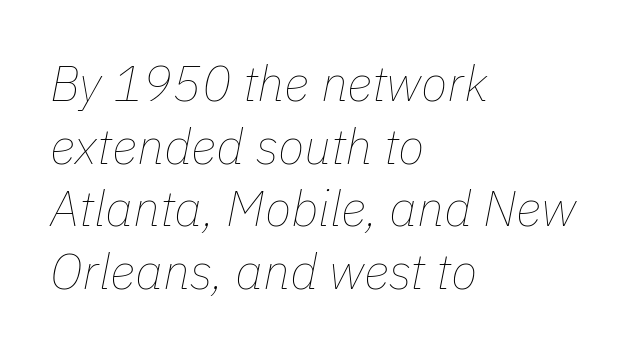
The image shows 49 px thin type, italic (leaning right); set left-aligned, normal line spacing (1.28x), normal letter spacing, not underlined; low stroke contrast and a medium x-height.
